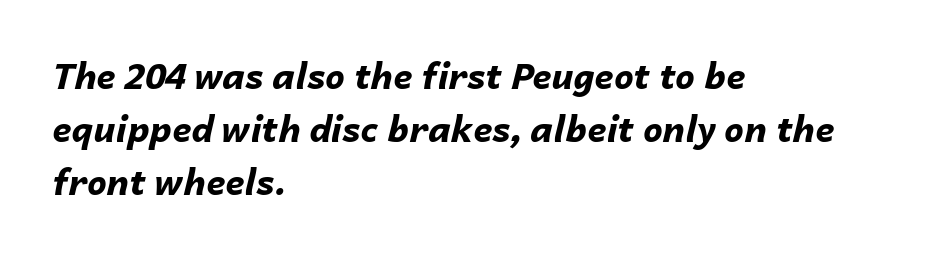
Is this a fixed-width face? No — the glyphs have proportional, varying widths. Strokes here are thick enough to call this a true bold. Normally led — the rows are evenly, conventionally spaced. Honestly, there is no underline to notice here at all. Typeset ragged right — the left edge is the straight one.
